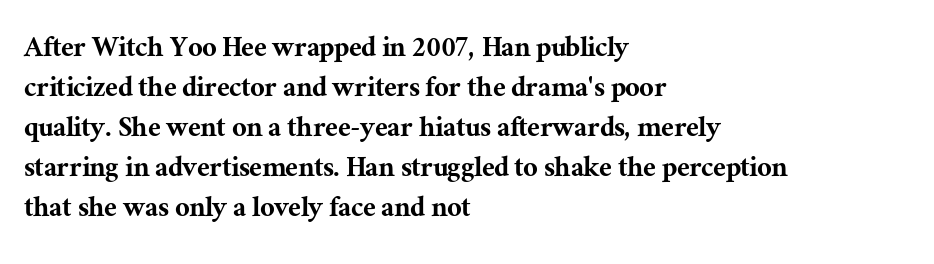
The image shows 32 px serif type, upright; set left-aligned, normal line spacing (1.25x), normal letter spacing, not underlined; medium stroke contrast and a medium x-height.
